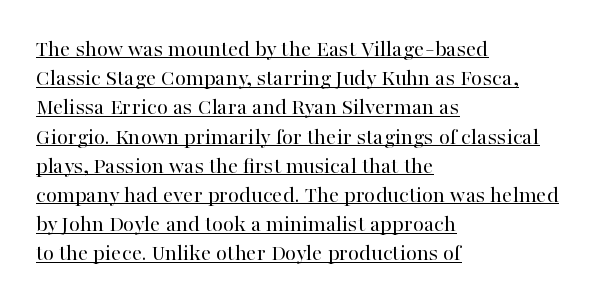
The image shows 23 px text type, upright; set left-aligned, normal line spacing (1.27x), normal letter spacing, underlined.
